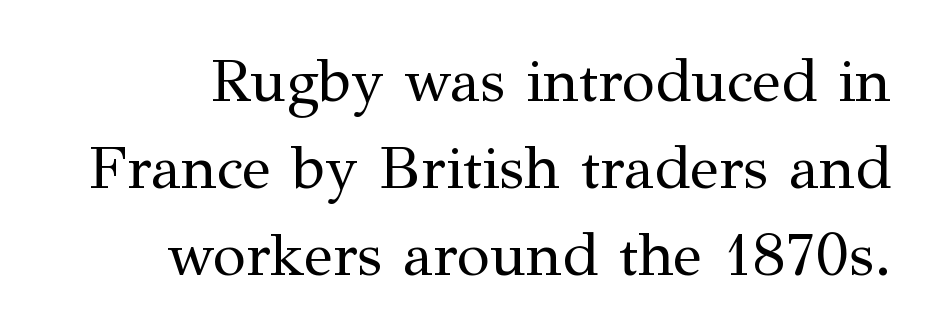
The image shows 60 px regular-weight serif type, upright; set normal line spacing (1.45x), normal letter spacing, not underlined; medium stroke contrast and a medium x-height.
